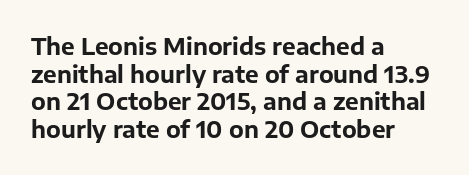
The image shows 23 px bold type, upright; set left-aligned, line spacing 1.2x, normal letter spacing, not underlined.
